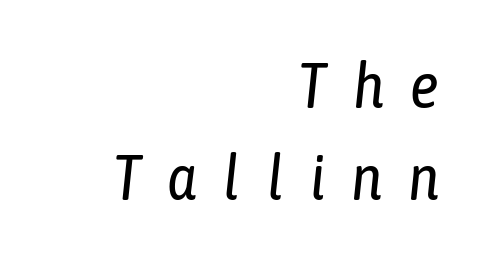
Q: Is the text bold? A: No.
Q: Is the text italic (slanted)? A: Yes, it leans right by about 6 degrees.
Q: Is the text underlined? A: No.
Q: How is the paragraph aligned? A: Right-aligned.
Q: Is the spacing between letters normal or unusually wide? A: Unusually wide.
Q: Is the spacing between lines tight, normal or loose? A: Normal.
Q: Width (condensed, normal, or wide)? A: Condensed.
Q: Stroke contrast? A: Low.
Q: x-height? A: Medium.
Q: Monospaced? A: No.
